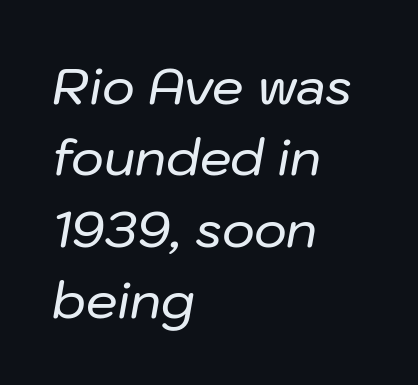
{"italic": "yes", "lean": "right", "slant_degrees": 10, "width": "normal", "stroke_contrast": "low", "x_height": "medium", "monospaced": "no", "underline": "no", "align": "left", "line_spacing": "normal", "line_spacing_ratio": 1.43, "letter_spacing": "normal", "letter_spacing_em": 0.0, "glyph_px": 50}
